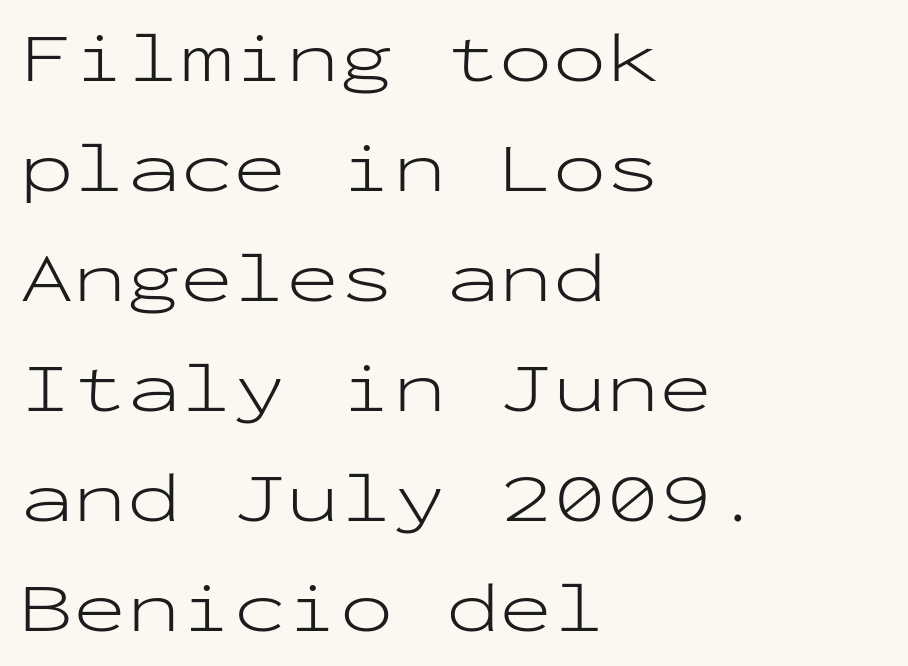
{"serif": "no", "italic": "no", "bold": "no", "weight": "light", "width": "wide", "stroke_contrast": "low", "x_height": "medium", "monospaced": "yes", "underline": "no", "align": "left", "line_spacing": "normal", "line_spacing_ratio": 1.55, "letter_spacing": "normal", "letter_spacing_em": 0.0, "glyph_px": 71}
